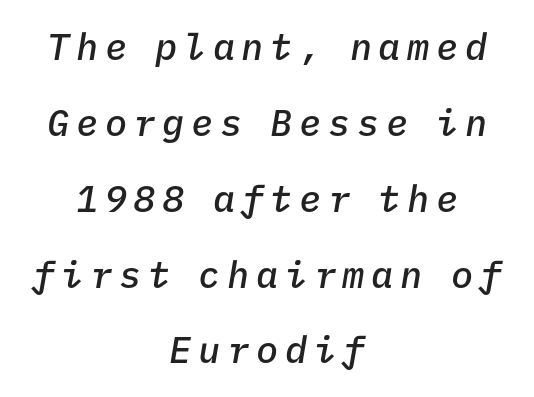
Q: Is the text bold? A: Semi-bold.
Q: Is the text italic (slanted)? A: Yes, it leans right by about 9 degrees.
Q: Is the text underlined? A: No.
Q: How is the paragraph aligned? A: Centered.
Q: Is the spacing between lines tight, normal or loose? A: Loose.
Q: Width (condensed, normal, or wide)? A: Normal.
Q: Stroke contrast? A: Low.
Q: x-height? A: Medium.
Q: Monospaced? A: Yes.
